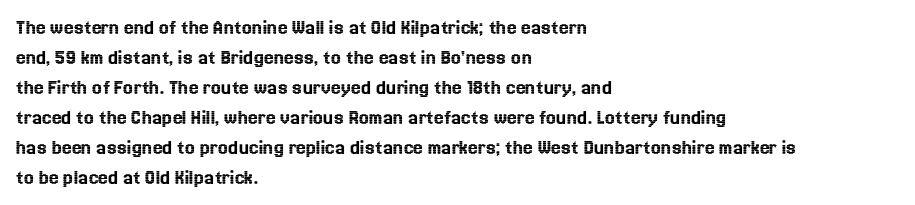
Q: Is the text italic (slanted)? A: No, it is upright.
Q: Is the text underlined? A: No.
Q: How is the paragraph aligned? A: Left-aligned.
Q: Is the spacing between letters normal or unusually wide? A: Normal.
Q: Is the spacing between lines tight, normal or loose? A: Normal.
